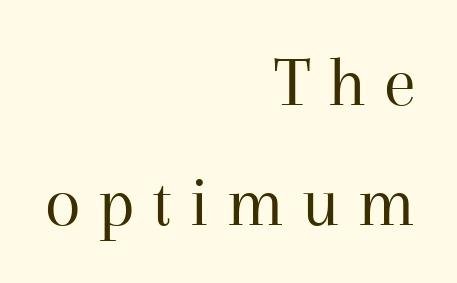
{"serif": "yes", "italic": "no", "bold": "no", "weight": "regular", "width": "normal", "stroke_contrast": "medium", "x_height": "medium", "monospaced": "no", "underline": "no", "align": "right", "line_spacing": "normal", "line_spacing_ratio": 1.64, "letter_spacing": "wide", "letter_spacing_em": 0.24, "glyph_px": 73}
